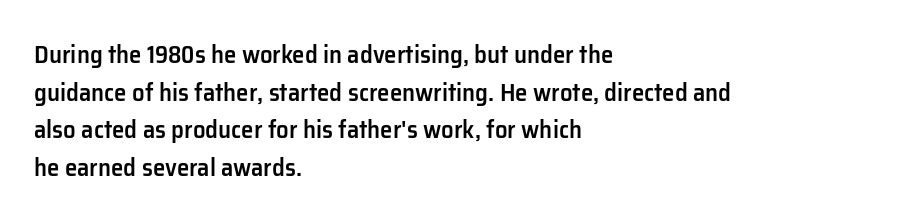
The foot of each line stays bare and open. Horizontal bands of white between lines are of average thickness. A fair bit of extra ink — the face is semibold, not bold. Where is the straight margin? On the left.
